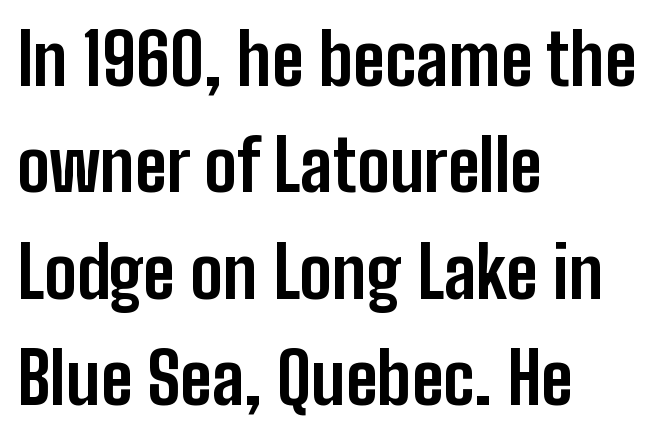
The face used here is proportionally spaced, like ordinary book or web type. These lines keep a tight, regular rhythm from letter to letter. The passage shown stacks its lines at a standard gap. The letters carry no serifs — their stems end cleanly without finishing strokes. These lines stack with their left ends in a neat column. Underlining? Definitely not there.
